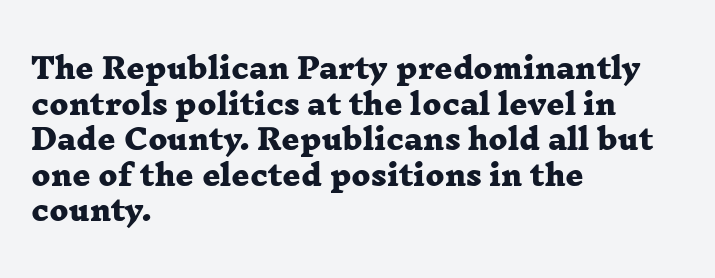
The image shows 28 px heavy, wide serif type; set left-aligned, normal line spacing (1.27x), normal letter spacing, not underlined; low stroke contrast and a medium x-height.
